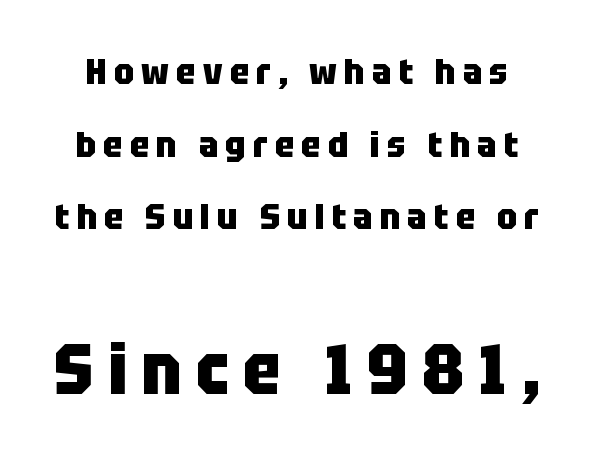
Q: Is the text bold? A: Yes.
Q: Is the text italic (slanted)? A: No, it is upright.
Q: Is the typeface a serif or a sans-serif typeface? A: Sans-serif.
Q: Is the text underlined? A: No.
Q: Is the spacing between letters normal or unusually wide? A: Unusually wide.
Q: Is the spacing between lines tight, normal or loose? A: Loose.
Q: Which block of text is set in a larger size, the first (top) or the second (bottom)? A: The second (bottom) one.
Q: Width (condensed, normal, or wide)? A: Condensed.
Q: Stroke contrast? A: Low.
Q: x-height? A: Large.
Q: Monospaced? A: No.
